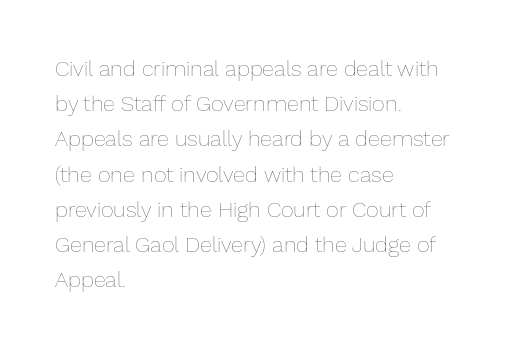
A quiet, ordinary-to-light weight characterises the typeface. Default kerning and tracking; the words read as compact shapes. These lines stack with their left ends in a neat column. The leading is moderate, giving the passage an even texture.
